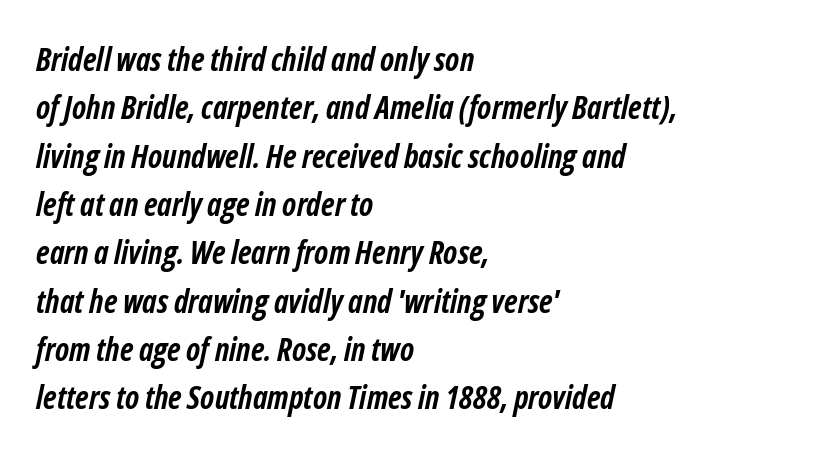
{"italic": "yes", "lean": "right", "slant_degrees": 12, "bold": "yes", "weight": "semibold", "width": "condensed", "stroke_contrast": "low", "x_height": "medium", "monospaced": "no", "underline": "no", "align": "left", "line_spacing": "normal", "line_spacing_ratio": 1.51, "letter_spacing": "normal", "letter_spacing_em": 0.0, "glyph_px": 32}
